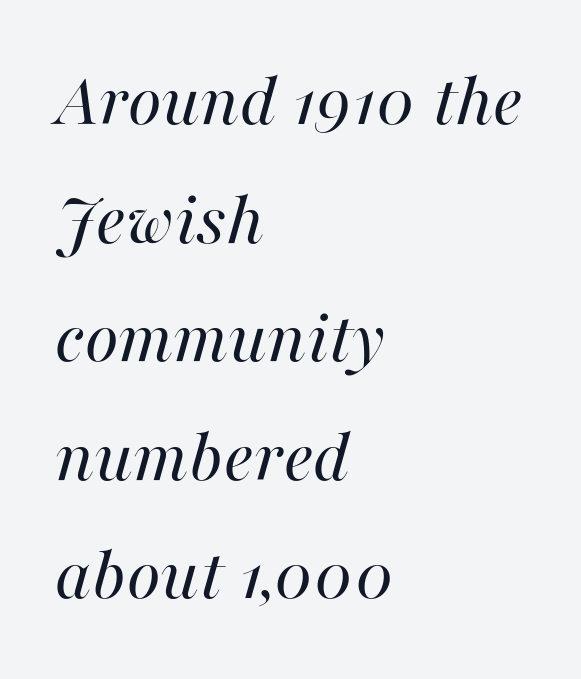
The image shows 77 px regular-weight type, italic (leaning right); set left-aligned, normal line spacing (1.54x), normal letter spacing, not underlined; high stroke contrast and a medium x-height.
